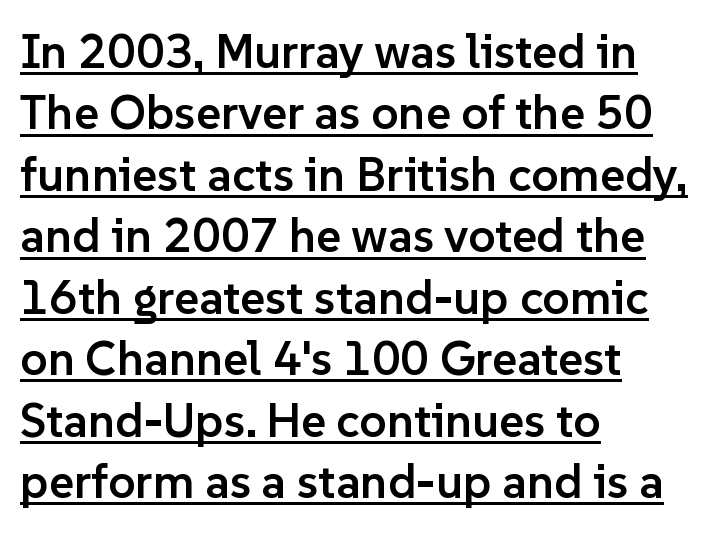
{"serif": "no", "italic": "no", "bold": "semi", "weight": "semibold", "width": "normal", "stroke_contrast": "low", "x_height": "medium", "monospaced": "no", "underline": "yes", "align": "left", "line_spacing": "normal", "line_spacing_ratio": 1.28, "letter_spacing": "normal", "letter_spacing_em": 0.0, "glyph_px": 48}
